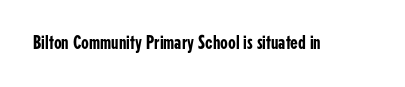
Q: Is the text italic (slanted)? A: No, it is upright.
Q: Is the text underlined? A: No.
Q: Is the spacing between letters normal or unusually wide? A: Normal.
